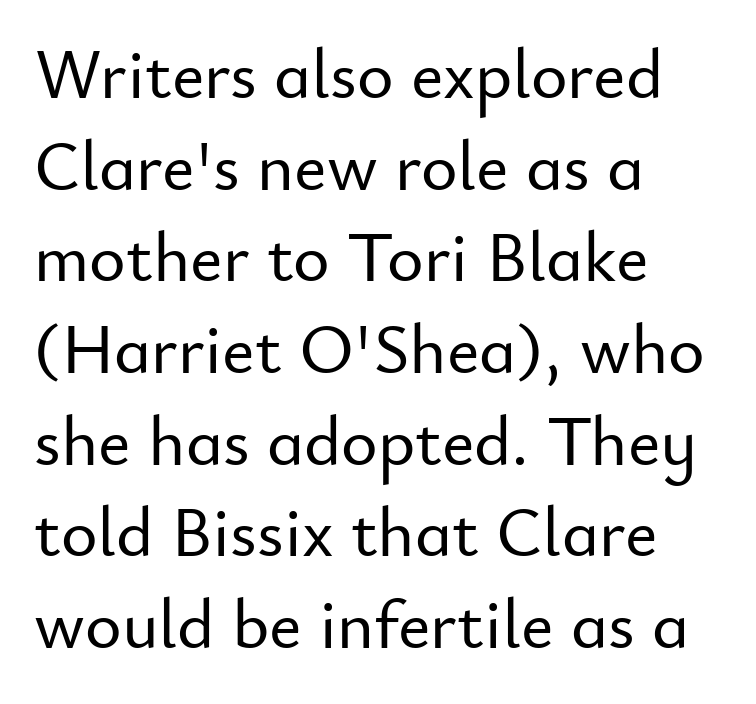
Q: Is the text italic (slanted)? A: No, it is upright.
Q: Is the typeface a serif or a sans-serif typeface? A: Sans-serif.
Q: Is the text underlined? A: No.
Q: How is the paragraph aligned? A: Left-aligned.
Q: Is the spacing between letters normal or unusually wide? A: Normal.
Q: Is the spacing between lines tight, normal or loose? A: Normal.
Q: Width (condensed, normal, or wide)? A: Normal.
Q: Stroke contrast? A: Low.
Q: x-height? A: Small.
Q: Monospaced? A: No.
